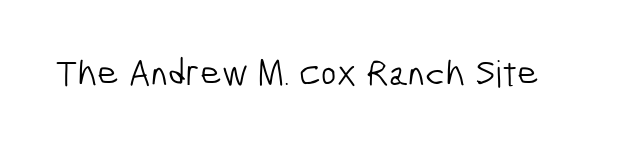
Grotesque or geometric, the face here clearly has no serifs. Letter spacing: default. Spacing verdict: proportional, widths tailored to each character. Letters have the restrained weight of plain body copy at most. Rule under the text: the space is simply empty.
